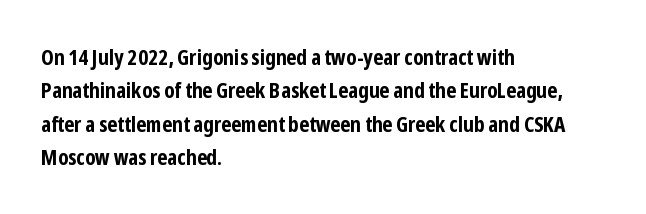
Q: Is the text bold? A: Yes.
Q: Is the text italic (slanted)? A: No, it is upright.
Q: Is the text underlined? A: No.
Q: How is the paragraph aligned? A: Left-aligned.
Q: Is the spacing between letters normal or unusually wide? A: Normal.
Q: Is the spacing between lines tight, normal or loose? A: Normal.
